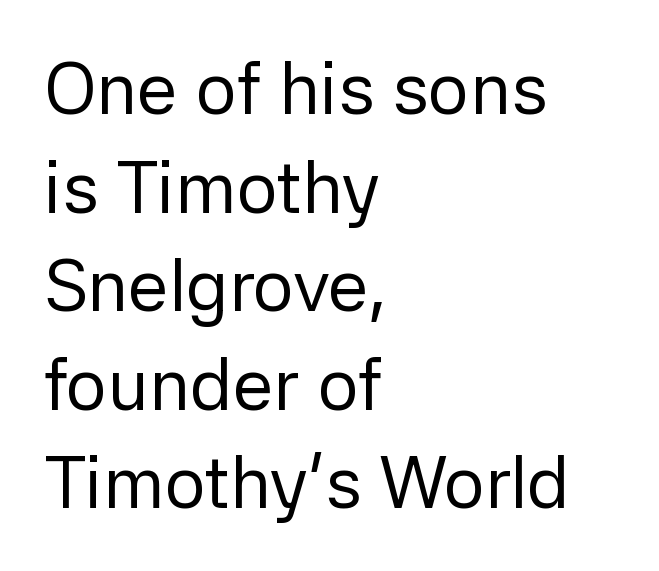
Honestly, there is no underline to notice here at all. In terms of leading, this rendering sits right in the middle. Casual observation: everything's shoved over to the left. Regarding serifs, this sample does without them. The letters advance in unequal steps, a hallmark of proportional type. Standard letterfit; no display-style spreading of the glyphs.
